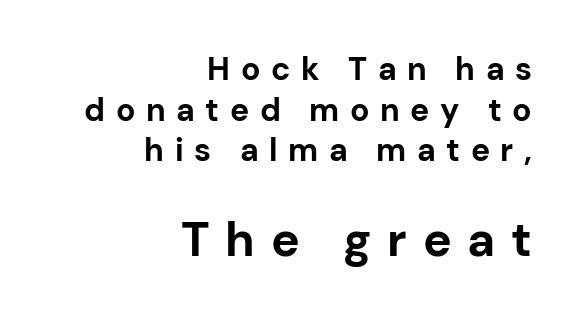
Q: Is the text bold? A: Yes.
Q: Is the text italic (slanted)? A: No, it is upright.
Q: Is the typeface a serif or a sans-serif typeface? A: Sans-serif.
Q: Is the text underlined? A: No.
Q: How is the paragraph aligned? A: Right-aligned.
Q: Is the spacing between letters normal or unusually wide? A: Unusually wide.
Q: Is the spacing between lines tight, normal or loose? A: Normal.
Q: Which block of text is set in a larger size, the first (top) or the second (bottom)? A: The second (bottom) one.
Q: Width (condensed, normal, or wide)? A: Normal.
Q: Stroke contrast? A: Low.
Q: x-height? A: Medium.
Q: Monospaced? A: No.
